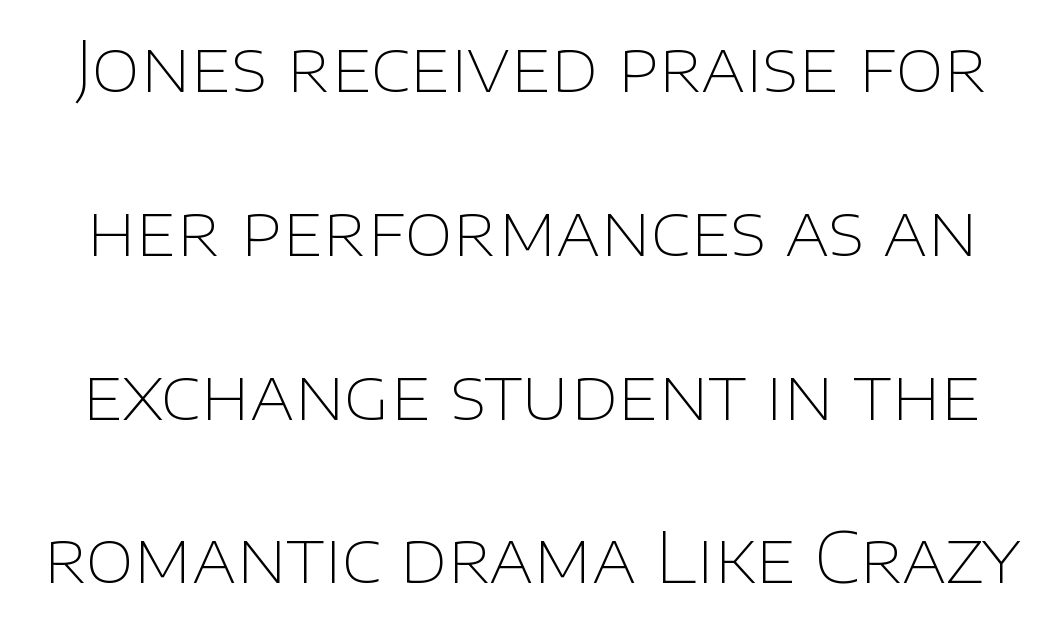
The image shows 70 px thin sans-serif type, upright; set loose line spacing (2.34x), normal letter spacing, not underlined; low stroke contrast and a large x-height.
